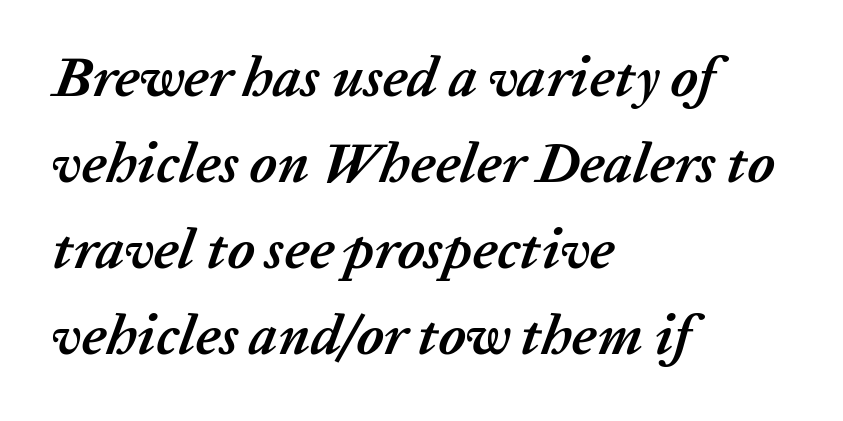
How heavy is the stroke? Heavy — this is a bold. How are the letters spaced? Ordinarily, with no added tracking. Bare-footed words on every line. Proportional: the letters do not fall into vertical columns.
